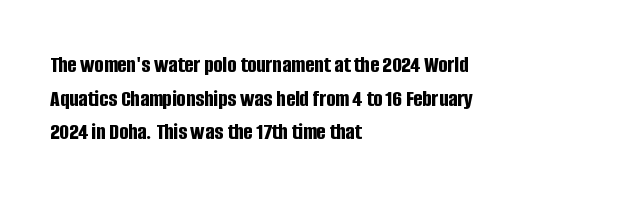
Q: Is the text bold? A: Yes.
Q: Is the text italic (slanted)? A: No, it is upright.
Q: Is the text underlined? A: No.
Q: How is the paragraph aligned? A: Left-aligned.
Q: Is the spacing between letters normal or unusually wide? A: Normal.
Q: Is the spacing between lines tight, normal or loose? A: Normal.
